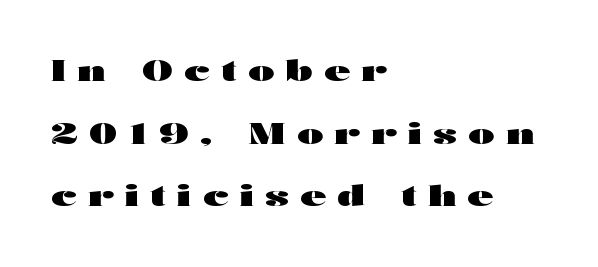
The image shows 28 px heavy, wide type, upright; set left-aligned, loose line spacing (2.24x), unusually wide letter spacing (+0.41 em), not underlined; high stroke contrast and a medium x-height.
